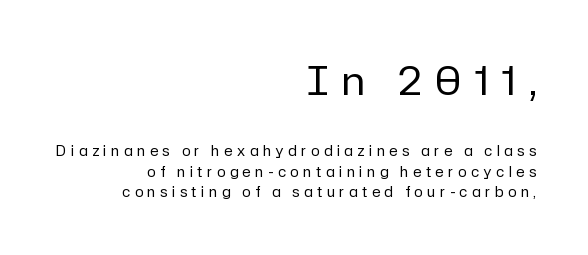
{"serif": "no", "italic": "no", "bold": "no", "weight": "regular", "width": "normal", "stroke_contrast": "low", "x_height": "medium", "monospaced": "no", "underline": "no", "align": "right", "line_spacing": "normal", "line_spacing_ratio": 1.46, "letter_spacing": "wide", "letter_spacing_em": 0.34, "larger_block": "first", "size_ratio": 2.79, "glyph_px": 39}
